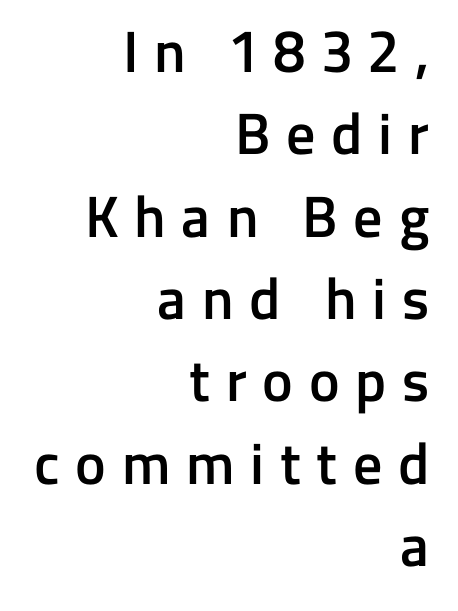
The image shows 58 px semibold sans-serif type, upright; set right-aligned, normal line spacing (1.42x), unusually wide letter spacing (+0.27 em), not underlined; low stroke contrast and a medium x-height.
